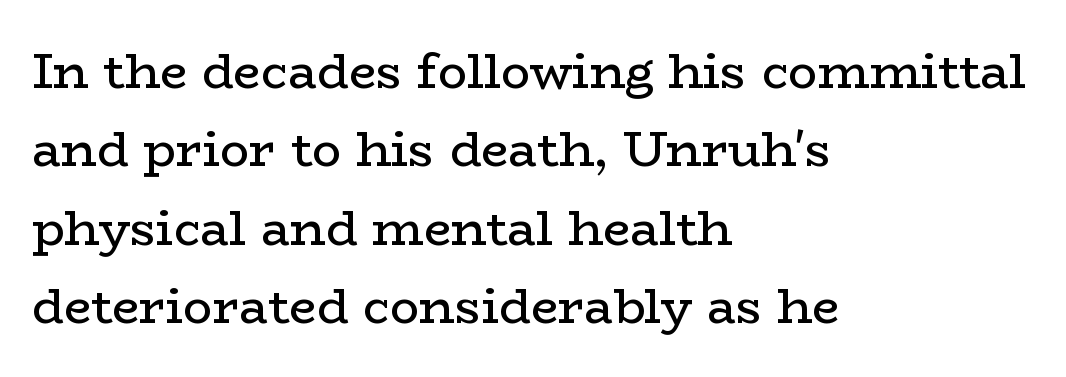
The lines are quadded left. This block has exactly the height ordinary leading produces. Looks like regular typesetting: each glyph gets only the width it needs. The gaps between neighbouring characters are ordinary and unremarkable.
